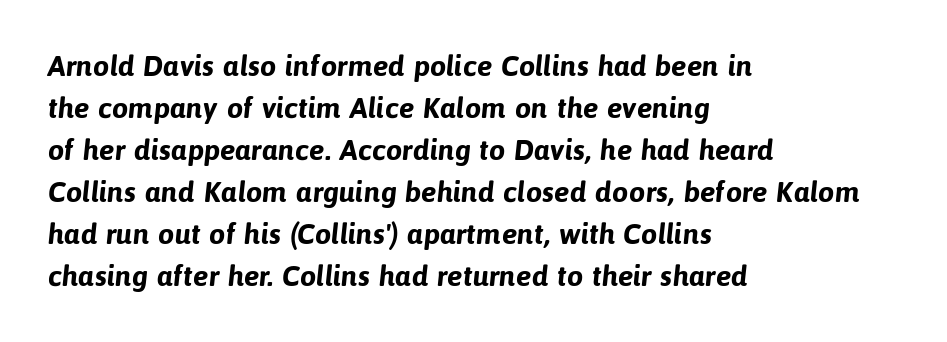
A sans-serif font was chosen for this passage. Strokes here are thick enough to call this a true bold. Vertical spacing — default. These lines stack with their left ends in a neat column. A typesetter would call this zero additional tracking.
